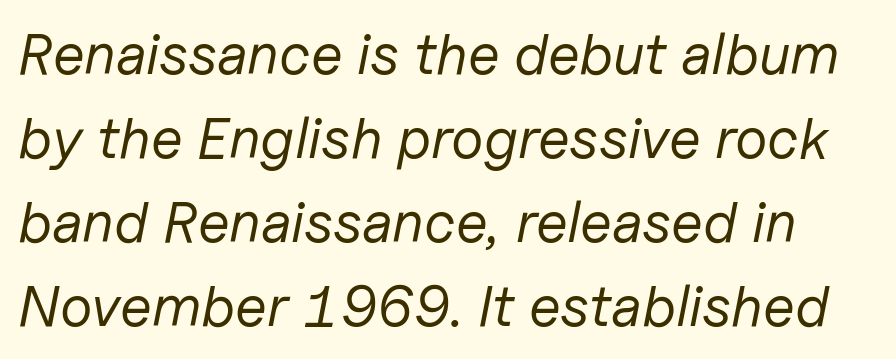
Q: Is the text bold? A: No.
Q: Is the text italic (slanted)? A: Yes, it leans right by about 11 degrees.
Q: Is the text underlined? A: No.
Q: Is the spacing between letters normal or unusually wide? A: Normal.
Q: Is the spacing between lines tight, normal or loose? A: Normal.
Q: Width (condensed, normal, or wide)? A: Normal.
Q: Stroke contrast? A: Low.
Q: x-height? A: Medium.
Q: Monospaced? A: No.
